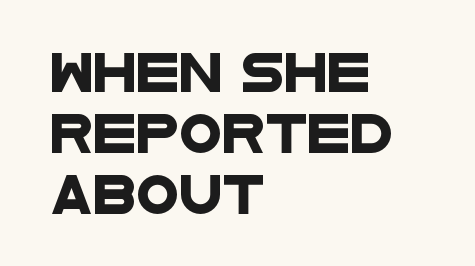
The image shows 39 px wide sans-serif type; set left-aligned, normal line spacing (1.56x), normal letter spacing, not underlined; low stroke contrast and a large x-height.
